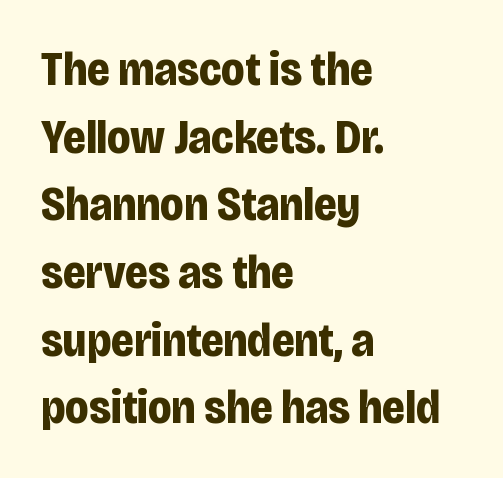
Q: Is the text bold? A: Yes.
Q: Is the text italic (slanted)? A: No, it is upright.
Q: Is the typeface a serif or a sans-serif typeface? A: Sans-serif.
Q: Is the text underlined? A: No.
Q: How is the paragraph aligned? A: Left-aligned.
Q: Is the spacing between letters normal or unusually wide? A: Normal.
Q: Is the spacing between lines tight, normal or loose? A: Normal.
Q: Width (condensed, normal, or wide)? A: Condensed.
Q: Stroke contrast? A: Low.
Q: x-height? A: Large.
Q: Monospaced? A: No.
